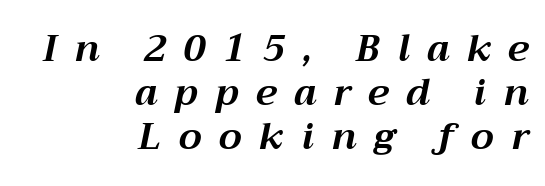
The image shows 37 px bold type, italic (leaning right); set right-aligned, line spacing 1.19x, unusually wide letter spacing (+0.47 em), not underlined; medium stroke contrast and a medium x-height.
